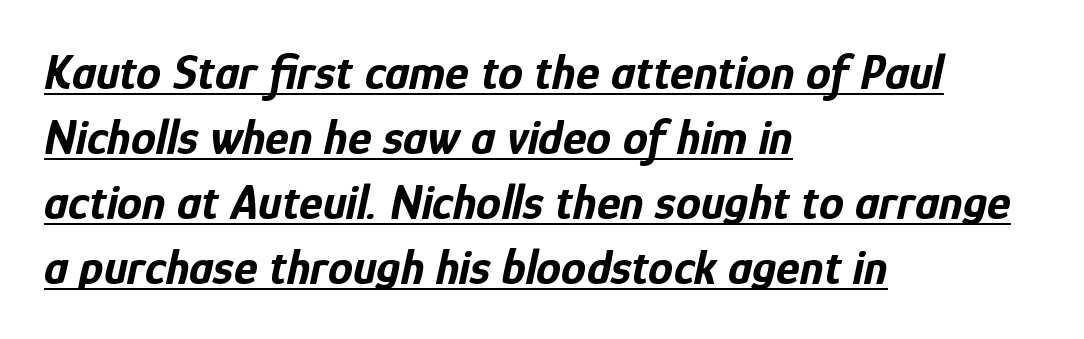
{"italic": "yes", "lean": "right", "slant_degrees": 12, "bold": "yes", "weight": "bold", "width": "condensed", "stroke_contrast": "low", "x_height": "medium", "monospaced": "no", "underline": "yes", "align": "left", "line_spacing": "normal", "line_spacing_ratio": 1.3, "letter_spacing": "normal", "letter_spacing_em": 0.0, "glyph_px": 50}
